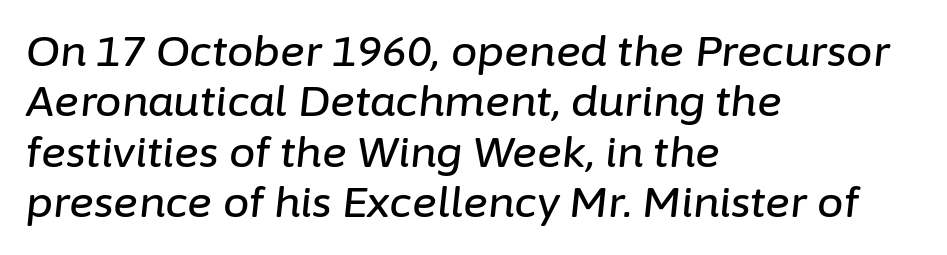
{"italic": "yes", "lean": "right", "slant_degrees": 6, "width": "normal", "stroke_contrast": "low", "x_height": "medium", "monospaced": "no", "underline": "no", "align": "left", "line_spacing_ratio": 1.2, "letter_spacing": "normal", "letter_spacing_em": 0.0, "glyph_px": 42}
